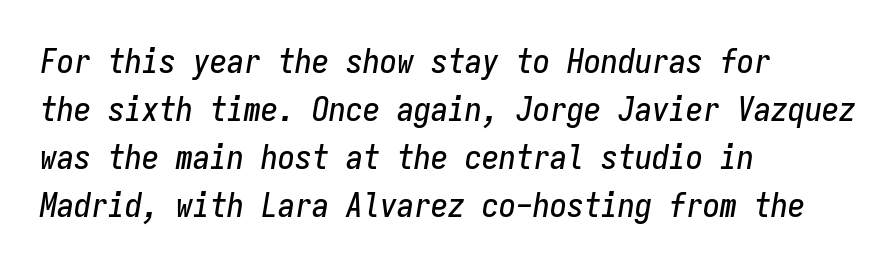
Q: Is the text italic (slanted)? A: Yes, it leans right by about 9 degrees.
Q: Is the text underlined? A: No.
Q: How is the paragraph aligned? A: Left-aligned.
Q: Is the spacing between letters normal or unusually wide? A: Normal.
Q: Is the spacing between lines tight, normal or loose? A: Normal.
Q: Width (condensed, normal, or wide)? A: Condensed.
Q: Stroke contrast? A: Low.
Q: x-height? A: Medium.
Q: Monospaced? A: Yes.
